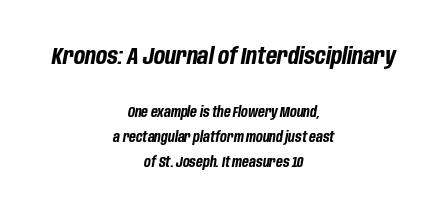
The image shows 23 px bold type, italic (leaning right); set centered, line spacing 1.8x, normal letter spacing, not underlined; the first (top) block is 1.64x larger.
